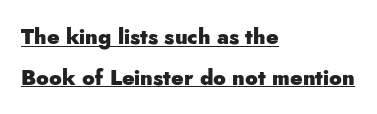
Q: Is the text bold? A: Yes.
Q: Is the text italic (slanted)? A: No, it is upright.
Q: Is the text underlined? A: Yes.
Q: How is the paragraph aligned? A: Left-aligned.
Q: Is the spacing between letters normal or unusually wide? A: Normal.
Q: Is the spacing between lines tight, normal or loose? A: Loose.
